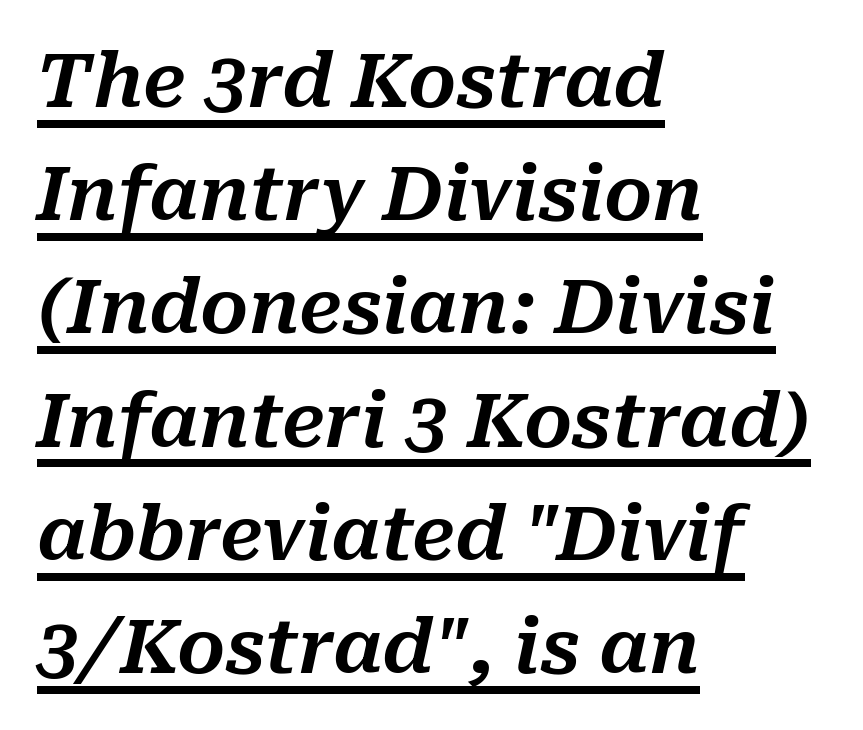
The image shows 75 px text type, italic (leaning right); set left-aligned, normal line spacing (1.51x), normal letter spacing, underlined; medium stroke contrast and a medium x-height.
